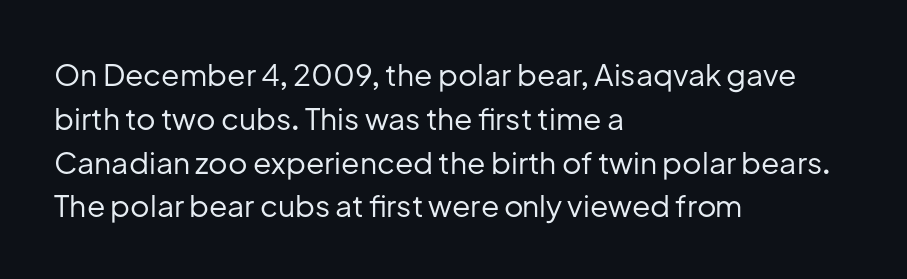
Q: Is the text bold? A: No.
Q: Is the text italic (slanted)? A: No, it is upright.
Q: Is the typeface a serif or a sans-serif typeface? A: Sans-serif.
Q: Is the text underlined? A: No.
Q: How is the paragraph aligned? A: Left-aligned.
Q: Is the spacing between letters normal or unusually wide? A: Normal.
Q: Is the spacing between lines tight, normal or loose? A: Normal.
Q: Width (condensed, normal, or wide)? A: Normal.
Q: Stroke contrast? A: Low.
Q: x-height? A: Medium.
Q: Monospaced? A: No.
